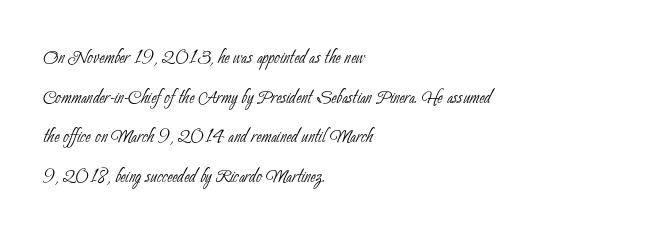
{"bold": "no", "underline": "no", "align": "left", "line_spacing": "normal", "line_spacing_ratio": 1.59, "letter_spacing": "normal", "letter_spacing_em": 0.0, "glyph_px": 25}
